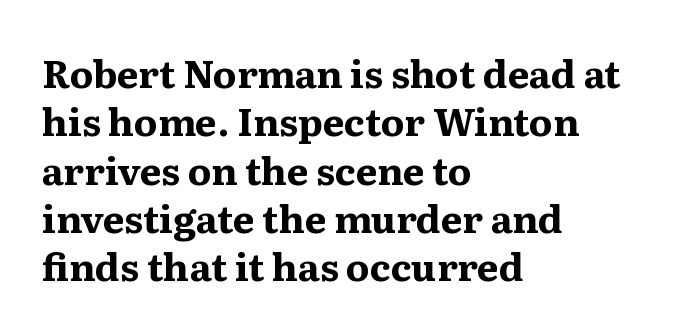
Q: Is the text bold? A: Yes.
Q: Is the text italic (slanted)? A: No, it is upright.
Q: Is the typeface a serif or a sans-serif typeface? A: Serif.
Q: Is the text underlined? A: No.
Q: How is the paragraph aligned? A: Left-aligned.
Q: Is the spacing between letters normal or unusually wide? A: Normal.
Q: Is the spacing between lines tight, normal or loose? A: Normal.
Q: Width (condensed, normal, or wide)? A: Normal.
Q: Stroke contrast? A: Medium.
Q: x-height? A: Medium.
Q: Monospaced? A: No.
